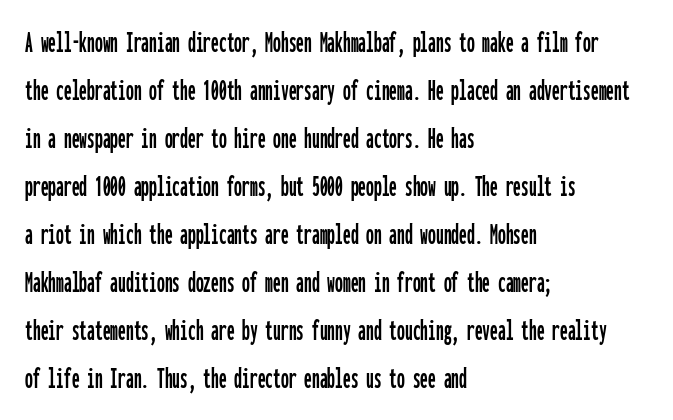
{"serif": "no", "italic": "no", "width": "condensed", "stroke_contrast": "low", "x_height": "medium", "monospaced": "yes", "underline": "no", "align": "left", "line_spacing": "normal", "line_spacing_ratio": 1.55, "letter_spacing": "normal", "letter_spacing_em": 0.0, "glyph_px": 31}
